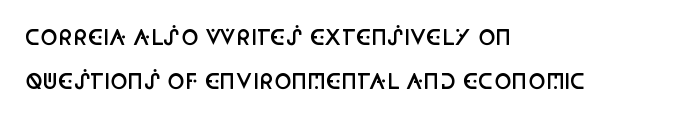
Q: Is the text bold? A: Semi-bold.
Q: Is the text italic (slanted)? A: No, it is upright.
Q: Is the text underlined? A: No.
Q: How is the paragraph aligned? A: Left-aligned.
Q: Is the spacing between letters normal or unusually wide? A: Normal.
Q: Is the spacing between lines tight, normal or loose? A: Loose.
